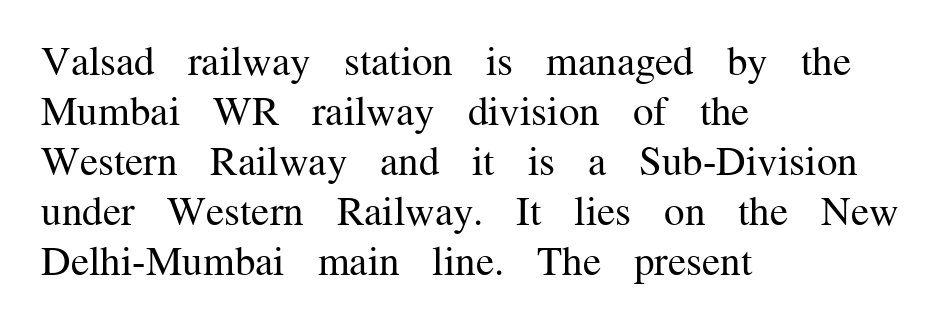
The image shows 41 px regular-weight serif type, upright; set left-aligned, line spacing 1.22x, normal letter spacing, not underlined; medium stroke contrast and a medium x-height.
